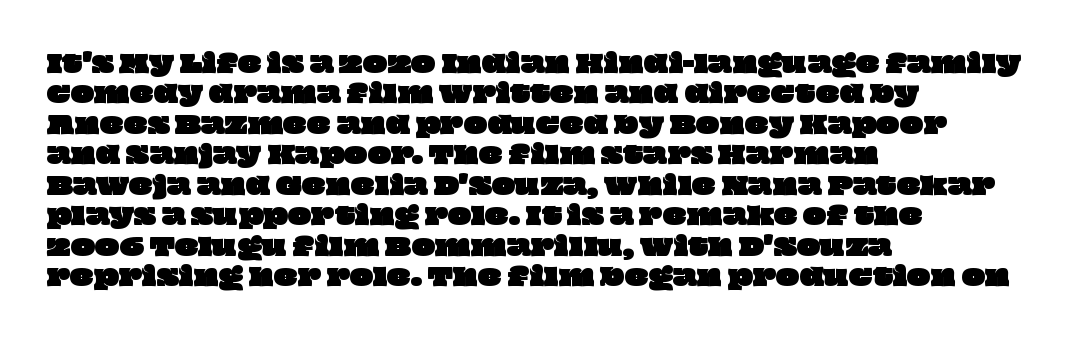
{"underline": "no", "align": "left", "line_spacing_ratio": 1.22, "letter_spacing": "normal", "letter_spacing_em": 0.0, "glyph_px": 25}
